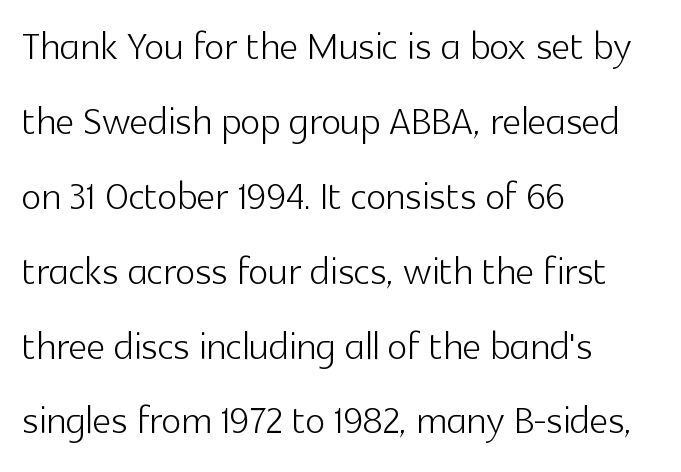
The image shows 52 px light sans-serif type, upright; set left-aligned, normal line spacing (1.44x), normal letter spacing, not underlined; a medium x-height.
